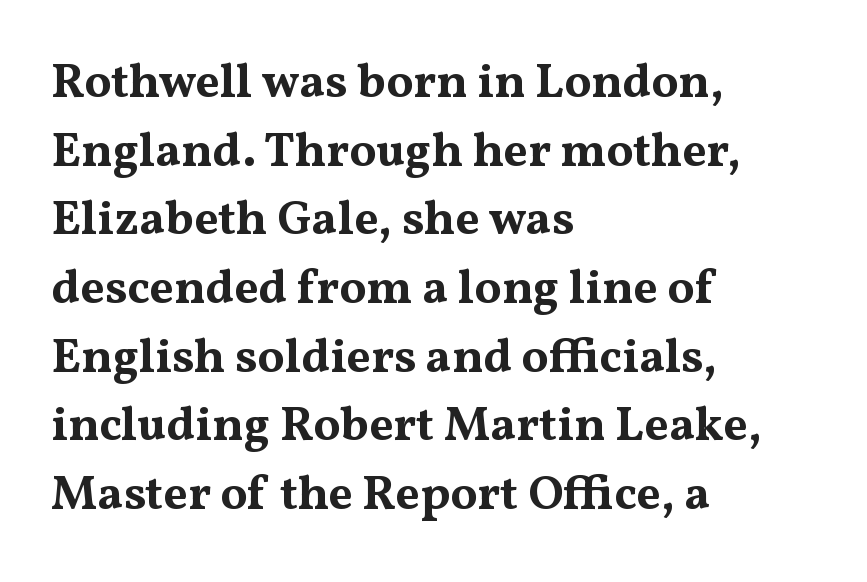
This sample uses plain, unmodified letter spacing. Plain, unruled lines of type. Check where the strokes stop: tiny serifs finish them off. Vertical spacing — default. A typesetter would call this proportional, since set widths differ per character.
